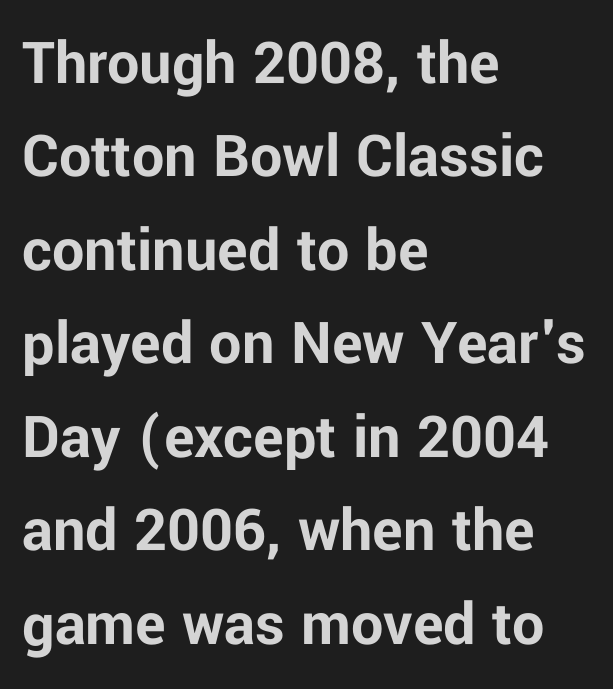
Lines of text with bare space underneath. The line texture is even and compact thanks to regular tracking. A classic flush-left, rag-right setting is used for this passage. The rendering uses natural spacing where letterforms have individual widths. Caption: bold face, heavy strokes.
